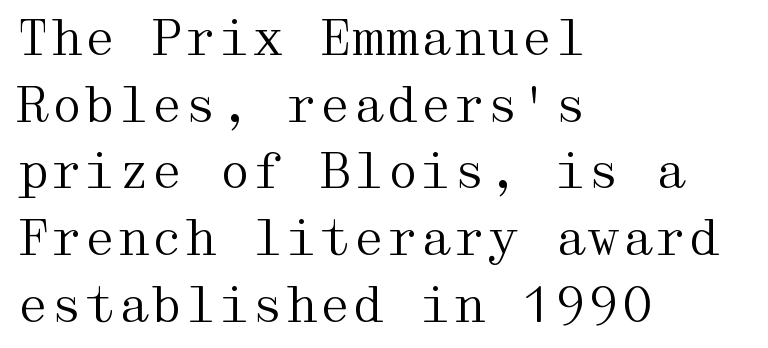
{"serif": "yes", "italic": "no", "bold": "no", "weight": "regular", "width": "wide", "stroke_contrast": "medium", "x_height": "medium", "underline": "no", "align": "left", "line_spacing": "normal", "line_spacing_ratio": 1.39, "letter_spacing": "normal", "letter_spacing_em": 0.0, "glyph_px": 48}
